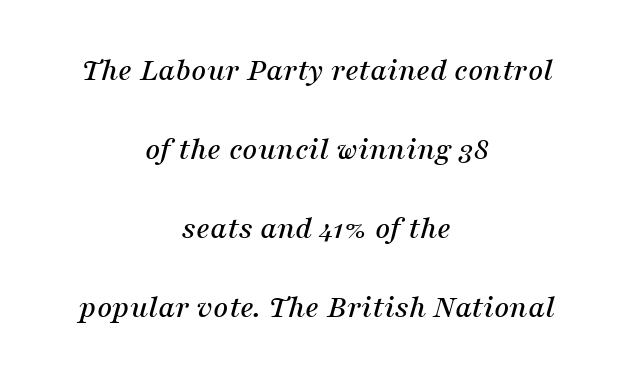
Q: Is the text italic (slanted)? A: Yes, it leans right by about 16 degrees.
Q: Is the typeface a serif or a sans-serif typeface? A: Serif.
Q: Is the text underlined? A: No.
Q: How is the paragraph aligned? A: Centered.
Q: Is the spacing between letters normal or unusually wide? A: Normal.
Q: Is the spacing between lines tight, normal or loose? A: Loose.
Q: Width (condensed, normal, or wide)? A: Normal.
Q: Stroke contrast? A: Medium.
Q: x-height? A: Medium.
Q: Monospaced? A: No.
